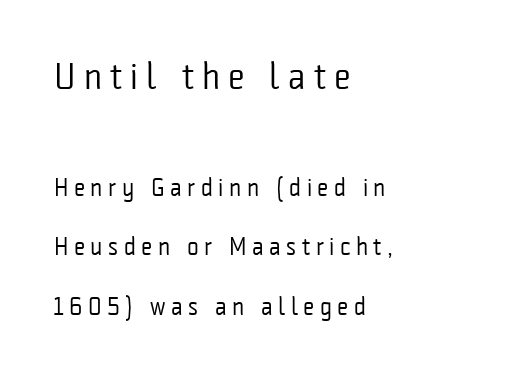
A classic flush-left, rag-right setting is used for this passage. A bare baseline throughout the passage. Regarding serifs, this sample does without them. No chunkiness to these letters — they're not bold. The letters advance in unequal steps, a hallmark of proportional type.
